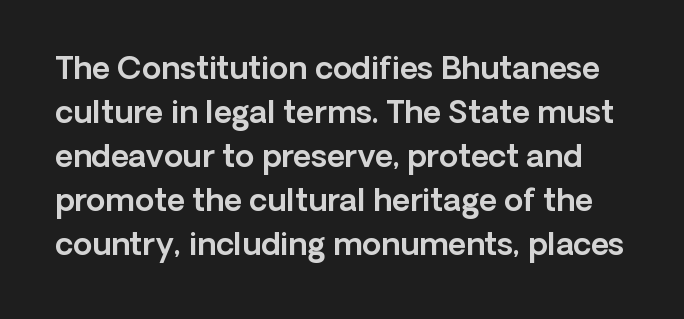
The image shows 31 px sans-serif type, upright; set normal line spacing (1.42x), normal letter spacing, not underlined; a medium x-height.
